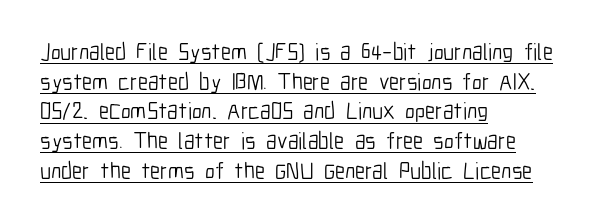
Horizontally, the lines are justified to the leading edge only. Letter spacing: default. Style check: upright. Honestly, the row spacing looks completely unremarkable. A quiet, ordinary-to-light weight characterises the typeface.
